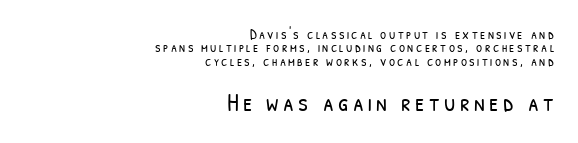
Q: Is the text bold? A: No.
Q: Is the text underlined? A: No.
Q: How is the paragraph aligned? A: Right-aligned.
Q: Is the spacing between lines tight, normal or loose? A: Tight.
Q: Which block of text is set in a larger size, the first (top) or the second (bottom)? A: The second (bottom) one.
